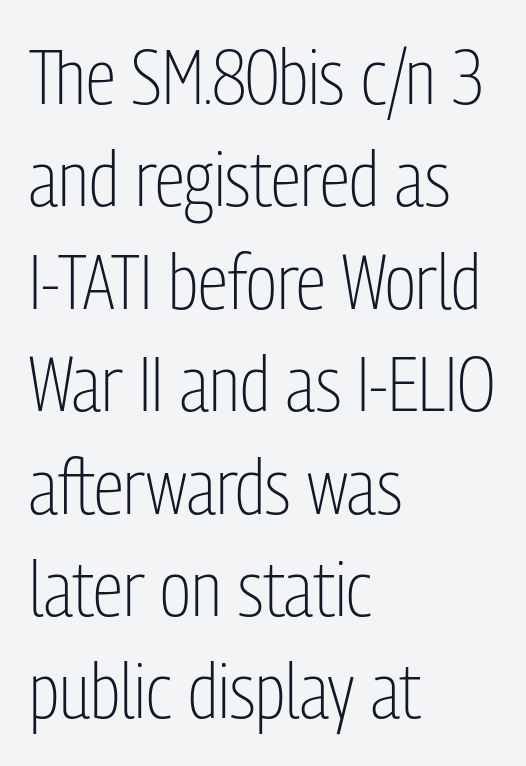
The image shows 77 px light, condensed sans-serif type, upright; set left-aligned, normal line spacing (1.33x), normal letter spacing, not underlined; low stroke contrast and a medium x-height.
